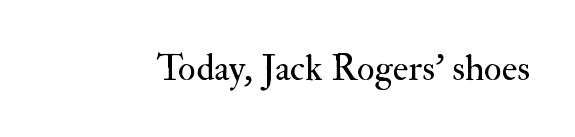
Q: Is the text bold? A: No.
Q: Is the text italic (slanted)? A: No, it is upright.
Q: Is the typeface a serif or a sans-serif typeface? A: Serif.
Q: Is the text underlined? A: No.
Q: Is the spacing between letters normal or unusually wide? A: Normal.
Q: Width (condensed, normal, or wide)? A: Normal.
Q: Stroke contrast? A: Medium.
Q: x-height? A: Small.
Q: Monospaced? A: No.
